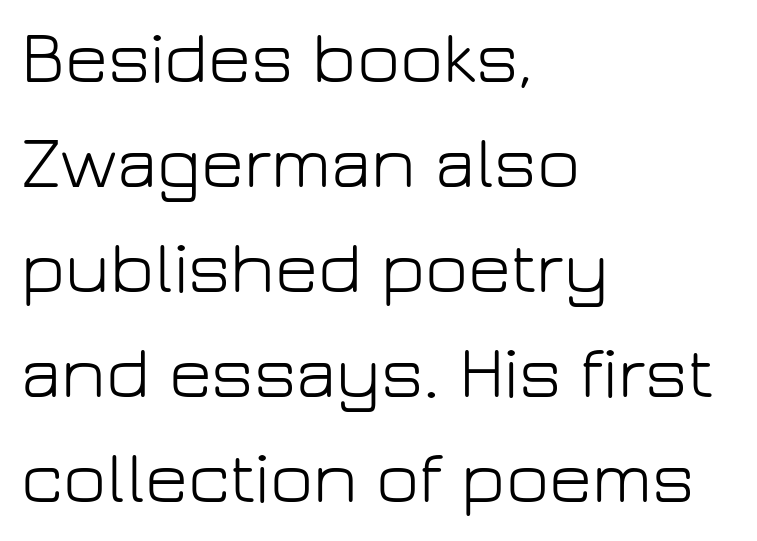
Q: Is the text bold? A: No.
Q: Is the text italic (slanted)? A: No, it is upright.
Q: Is the typeface a serif or a sans-serif typeface? A: Sans-serif.
Q: Is the text underlined? A: No.
Q: How is the paragraph aligned? A: Left-aligned.
Q: Is the spacing between letters normal or unusually wide? A: Normal.
Q: Is the spacing between lines tight, normal or loose? A: Normal.
Q: Width (condensed, normal, or wide)? A: Normal.
Q: Stroke contrast? A: Low.
Q: x-height? A: Medium.
Q: Monospaced? A: No.
